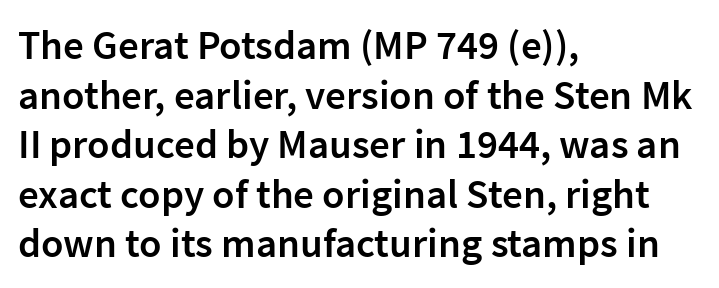
{"serif": "no", "italic": "no", "bold": "semi", "weight": "semibold", "width": "normal", "stroke_contrast": "low", "x_height": "medium", "monospaced": "no", "underline": "no", "align": "left", "line_spacing_ratio": 1.21, "letter_spacing": "normal", "letter_spacing_em": 0.0, "glyph_px": 41}
